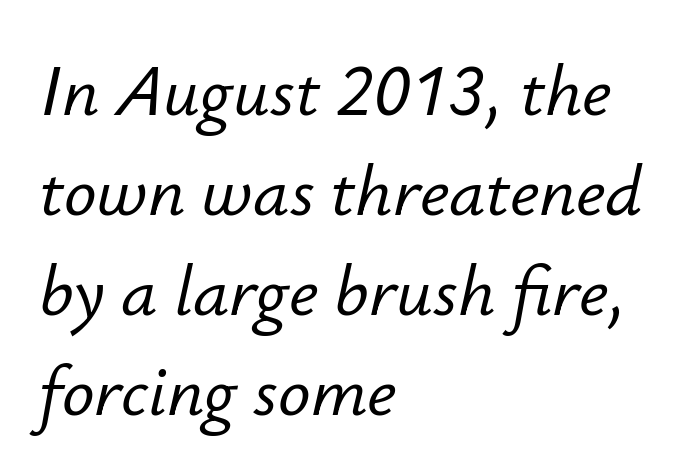
Q: Is the text italic (slanted)? A: Yes, it leans right by about 12 degrees.
Q: Is the text underlined? A: No.
Q: How is the paragraph aligned? A: Left-aligned.
Q: Is the spacing between letters normal or unusually wide? A: Normal.
Q: Is the spacing between lines tight, normal or loose? A: Normal.
Q: Width (condensed, normal, or wide)? A: Normal.
Q: Stroke contrast? A: Low.
Q: x-height? A: Small.
Q: Monospaced? A: No.
